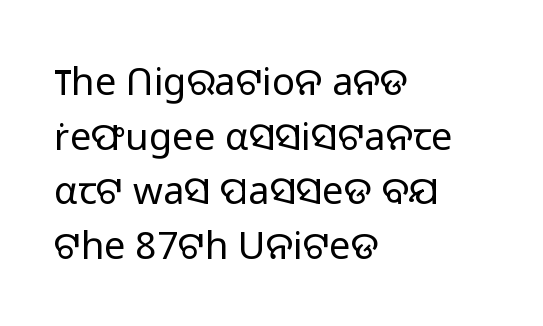
Q: Is the text bold? A: No.
Q: Is the text italic (slanted)? A: No, it is upright.
Q: Is the typeface a serif or a sans-serif typeface? A: Sans-serif.
Q: Is the text underlined? A: No.
Q: How is the paragraph aligned? A: Left-aligned.
Q: Is the spacing between letters normal or unusually wide? A: Normal.
Q: Is the spacing between lines tight, normal or loose? A: Normal.
Q: Width (condensed, normal, or wide)? A: Normal.
Q: Stroke contrast? A: Low.
Q: x-height? A: Medium.
Q: Monospaced? A: No.
